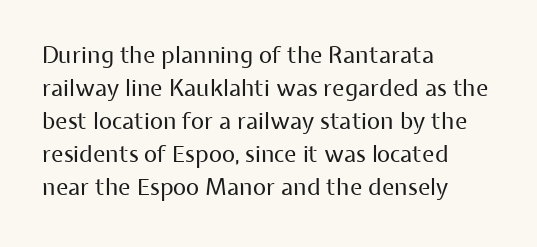
Honestly, the row spacing looks completely unremarkable. Caption: face not bold, strokes unweighted. Posture: vertical. This rendering features lettering with no underline. The setting favours the left margin, as ordinary paragraphs usually do.
